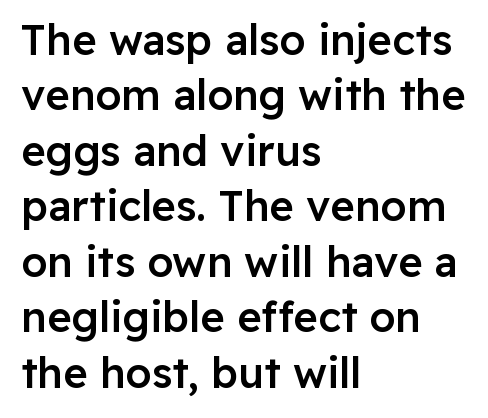
What weight is shown? A semibold, between regular and bold. The lettering holds an erect, upright posture throughout. The rag falls on the right side of this text block. Quick note: underline off. Does the type have serifs? No, each stem ends abruptly.
